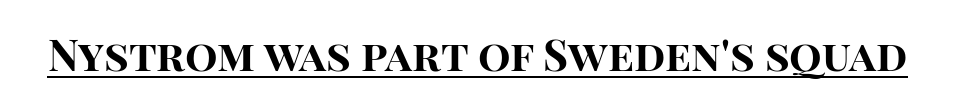
{"serif": "no", "italic": "no", "bold": "yes", "weight": "bold", "width": "normal", "stroke_contrast": "high", "x_height": "large", "monospaced": "no", "underline": "yes", "letter_spacing": "normal", "letter_spacing_em": 0.0, "glyph_px": 43}
